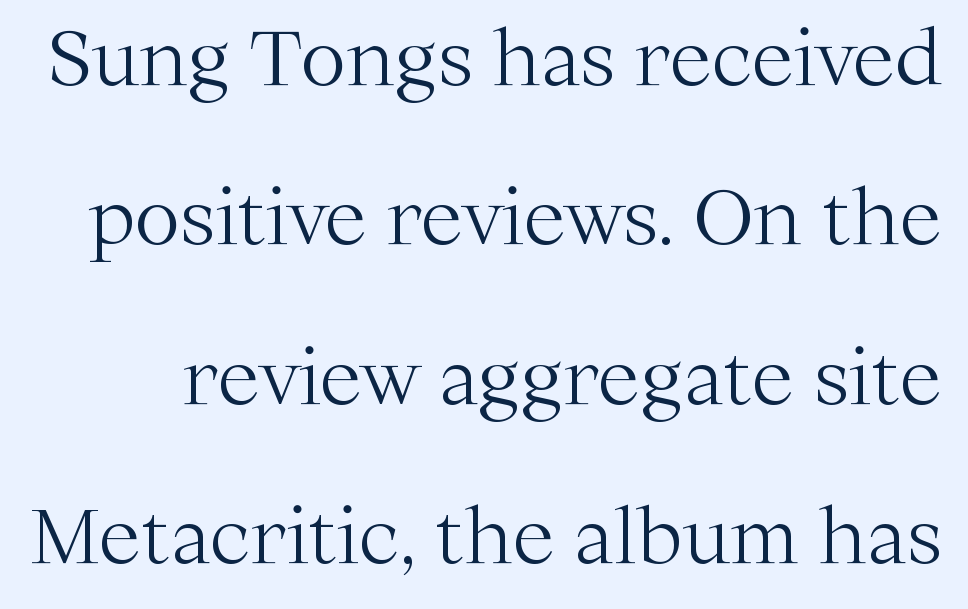
{"serif": "yes", "italic": "no", "bold": "no", "weight": "light", "width": "normal", "stroke_contrast": "medium", "x_height": "medium", "monospaced": "no", "underline": "no", "line_spacing": "loose", "line_spacing_ratio": 2.07, "letter_spacing": "normal", "letter_spacing_em": 0.0, "glyph_px": 77}
